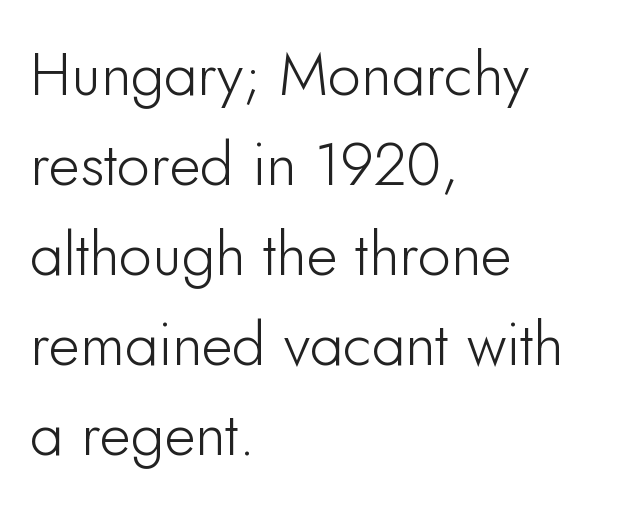
Q: Is the text italic (slanted)? A: No, it is upright.
Q: Is the typeface a serif or a sans-serif typeface? A: Sans-serif.
Q: Is the text underlined? A: No.
Q: How is the paragraph aligned? A: Left-aligned.
Q: Is the spacing between letters normal or unusually wide? A: Normal.
Q: Is the spacing between lines tight, normal or loose? A: Normal.
Q: Width (condensed, normal, or wide)? A: Normal.
Q: Stroke contrast? A: Low.
Q: x-height? A: Small.
Q: Monospaced? A: No.
